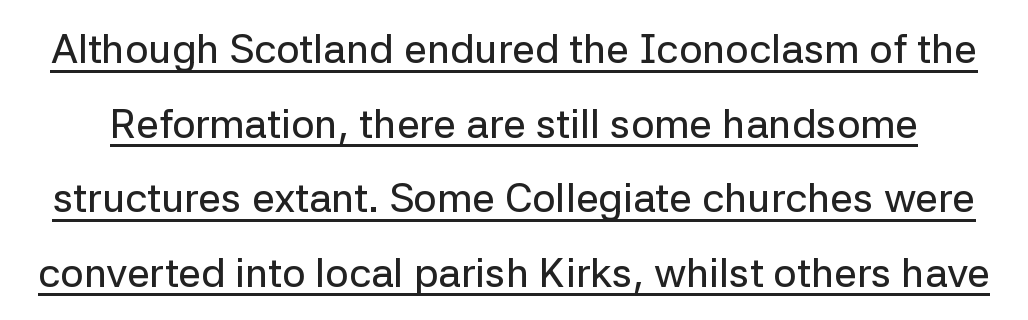
{"serif": "no", "italic": "no", "width": "normal", "stroke_contrast": "low", "x_height": "medium", "monospaced": "no", "underline": "yes", "line_spacing_ratio": 1.82, "letter_spacing": "normal", "letter_spacing_em": 0.0, "glyph_px": 41}
